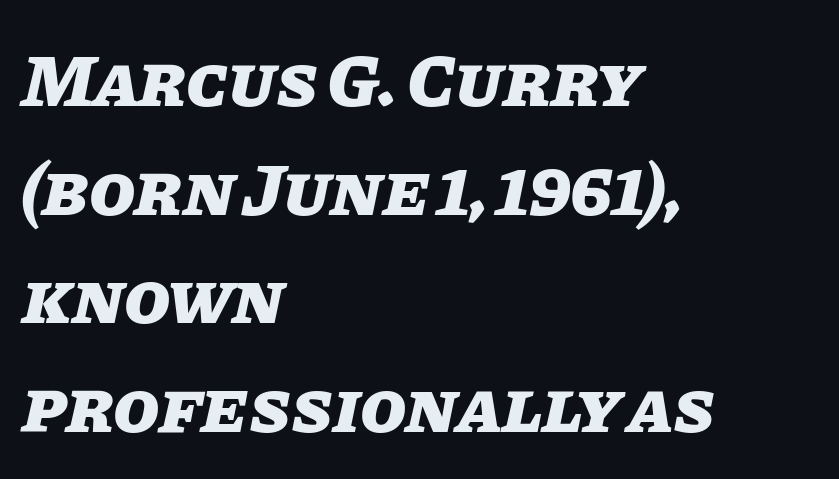
{"italic": "yes", "lean": "right", "slant_degrees": 11, "bold": "yes", "weight": "heavy", "width": "normal", "stroke_contrast": "low", "x_height": "large", "monospaced": "no", "underline": "no", "align": "left", "line_spacing": "normal", "line_spacing_ratio": 1.45, "letter_spacing": "normal", "letter_spacing_em": 0.0, "glyph_px": 75}
